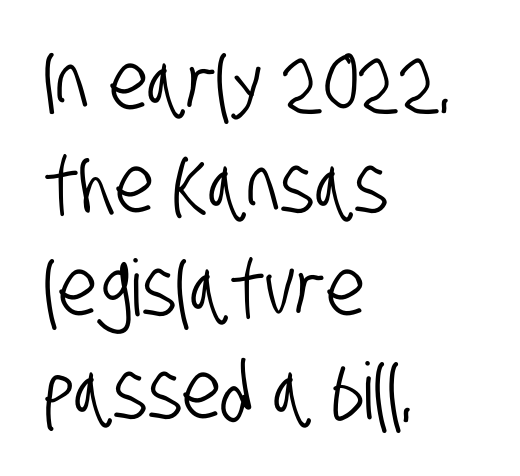
The image shows 78 px condensed sans-serif type; set left-aligned, normal line spacing (1.32x), normal letter spacing, not underlined; low stroke contrast and a large x-height.
